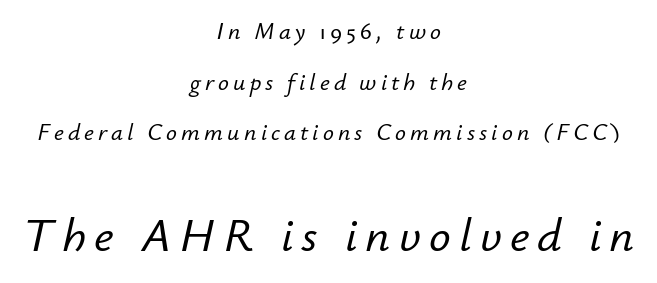
Q: Is the text italic (slanted)? A: Yes, it leans right by about 12 degrees.
Q: Is the text underlined? A: No.
Q: How is the paragraph aligned? A: Centered.
Q: Is the spacing between lines tight, normal or loose? A: Loose.
Q: Which block of text is set in a larger size, the first (top) or the second (bottom)? A: The second (bottom) one.
Q: Width (condensed, normal, or wide)? A: Normal.
Q: Stroke contrast? A: Low.
Q: x-height? A: Small.
Q: Monospaced? A: No.
